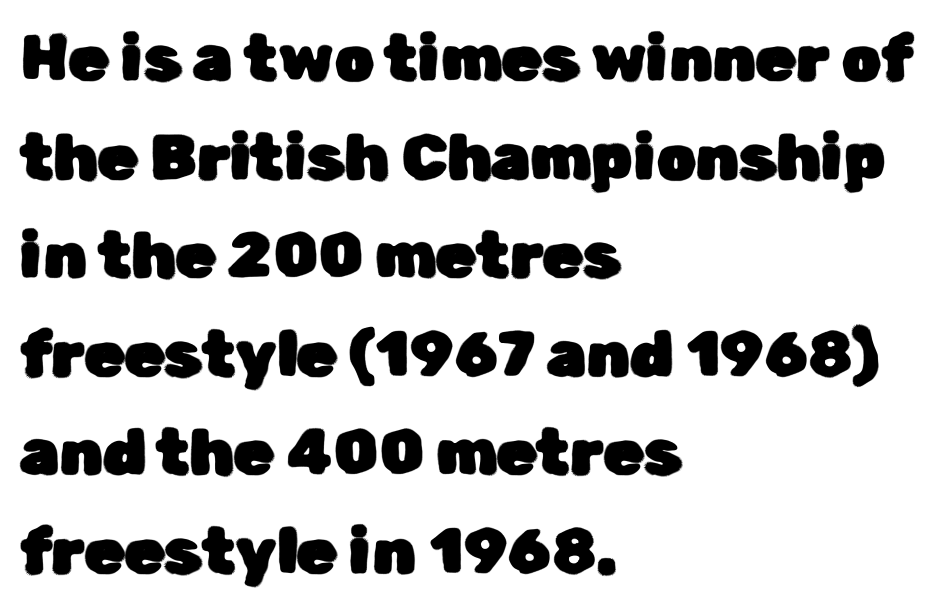
Q: Is the text italic (slanted)? A: No, it is upright.
Q: Is the typeface a serif or a sans-serif typeface? A: Sans-serif.
Q: Is the text underlined? A: No.
Q: How is the paragraph aligned? A: Left-aligned.
Q: Is the spacing between letters normal or unusually wide? A: Normal.
Q: Is the spacing between lines tight, normal or loose? A: Normal.
Q: Width (condensed, normal, or wide)? A: Normal.
Q: Stroke contrast? A: Low.
Q: x-height? A: Medium.
Q: Monospaced? A: No.
